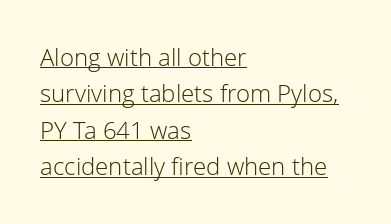
Q: Is the text bold? A: No.
Q: Is the text italic (slanted)? A: No, it is upright.
Q: Is the text underlined? A: Yes.
Q: How is the paragraph aligned? A: Left-aligned.
Q: Is the spacing between letters normal or unusually wide? A: Normal.
Q: Is the spacing between lines tight, normal or loose? A: Normal.
